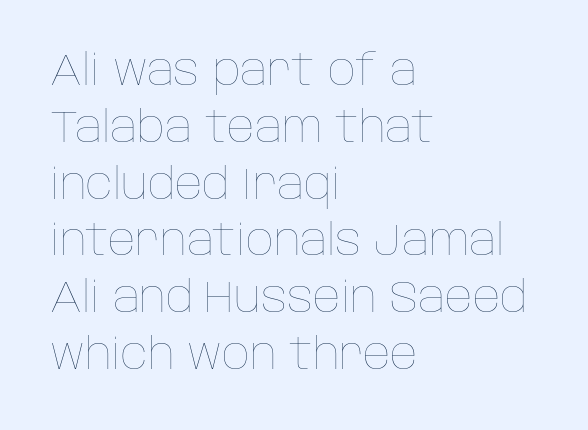
The image shows 43 px thin type, upright; set left-aligned, normal line spacing (1.32x), normal letter spacing, not underlined; low stroke contrast and a large x-height.
